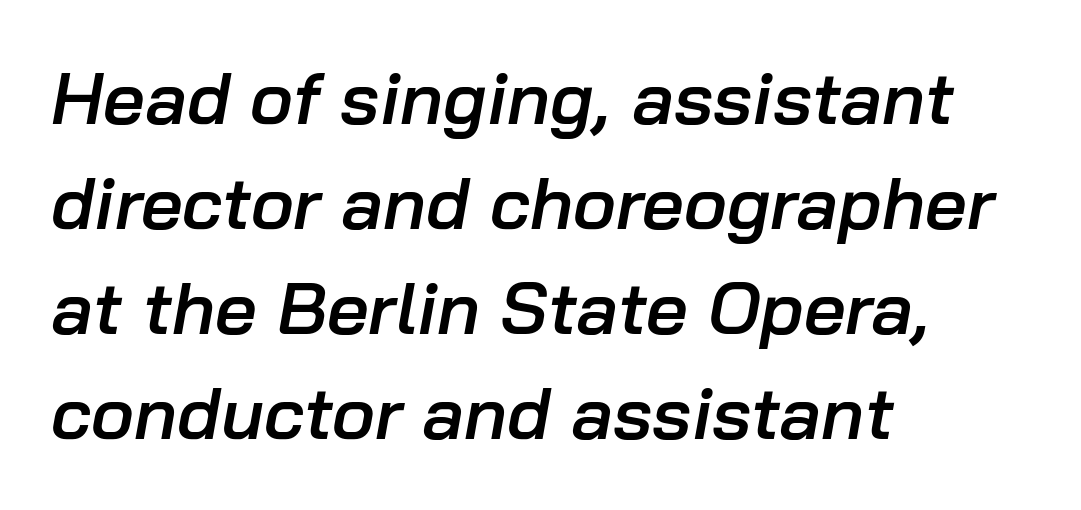
The image shows 73 px semibold type, italic (leaning right); set left-aligned, normal line spacing (1.44x), normal letter spacing, not underlined; low stroke contrast and a medium x-height.
